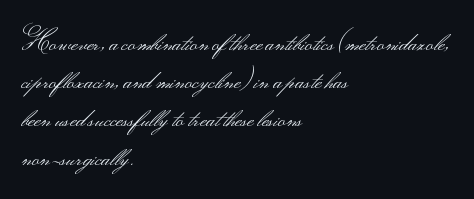
{"bold": "no", "underline": "no", "align": "left", "line_spacing": "normal", "line_spacing_ratio": 1.53, "letter_spacing": "normal", "letter_spacing_em": 0.0, "glyph_px": 25}
